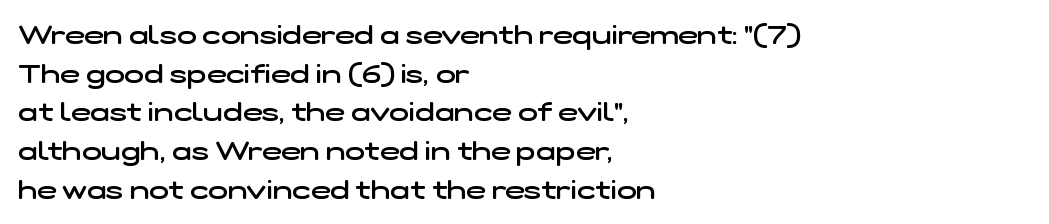
Q: Is the text bold? A: Semi-bold.
Q: Is the text underlined? A: No.
Q: How is the paragraph aligned? A: Left-aligned.
Q: Is the spacing between letters normal or unusually wide? A: Normal.
Q: Is the spacing between lines tight, normal or loose? A: Normal.
